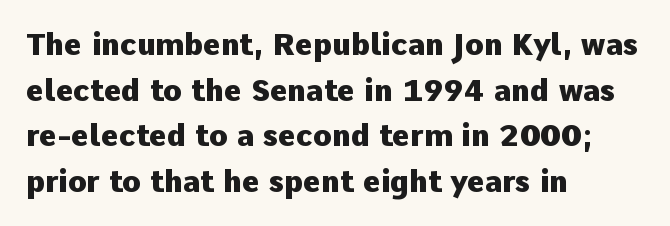
Typeset ragged right — the left edge is the straight one. Spacing between characters is what you'd get straight out of the box. Reading down the column, the eye jumps a familiar distance to each next line. Ascenders rise straight up at ninety degrees.
